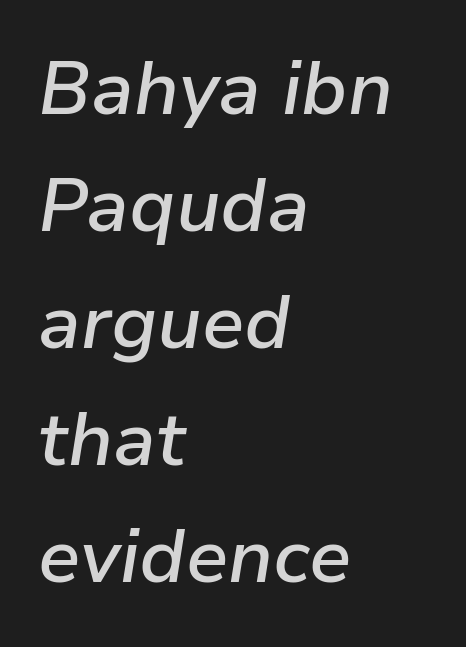
The letters are semibold — heavier than regular but short of a full bold. Clear beneath every line of the passage. This rendering leaves character spacing at its baseline value. Looks like regular typesetting: each glyph gets only the width it needs. Reading down the column, the eye jumps a familiar distance to each next line. Alignment: flush left.
